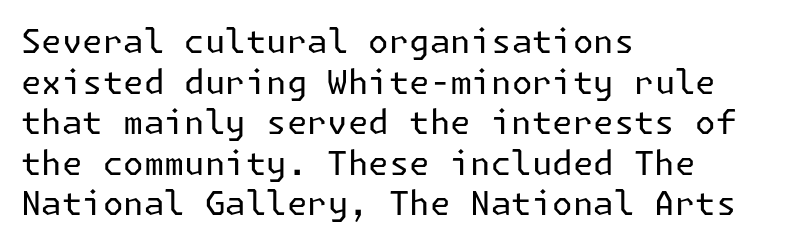
{"serif": "no", "italic": "no", "bold": "no", "weight": "regular", "width": "normal", "stroke_contrast": "low", "x_height": "medium", "underline": "no", "align": "left", "line_spacing_ratio": 1.23, "letter_spacing": "normal", "letter_spacing_em": 0.0, "glyph_px": 33}
